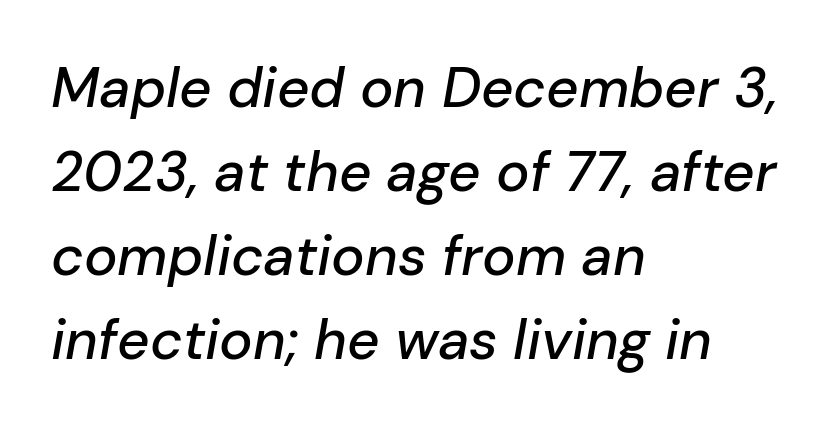
The image shows 56 px text type, italic (leaning right); set left-aligned, normal line spacing (1.5x), normal letter spacing, not underlined; low stroke contrast and a medium x-height.
